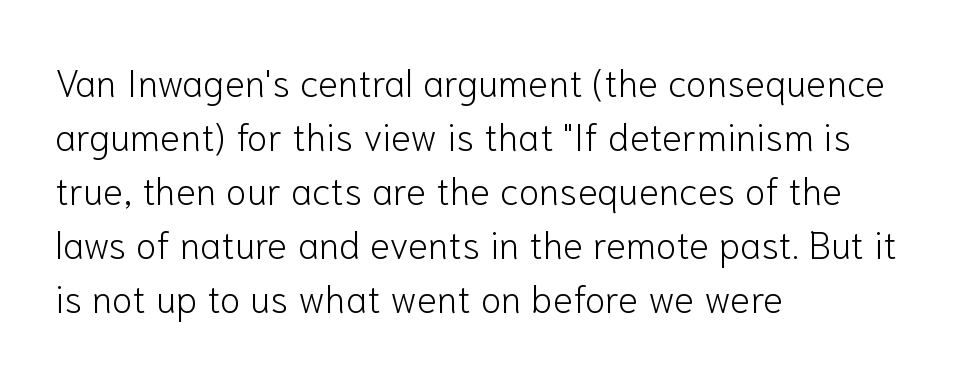
{"serif": "no", "italic": "no", "bold": "no", "weight": "light", "width": "normal", "stroke_contrast": "low", "x_height": "medium", "monospaced": "no", "underline": "no", "align": "left", "line_spacing": "normal", "line_spacing_ratio": 1.42, "letter_spacing": "normal", "letter_spacing_em": 0.0, "glyph_px": 38}
